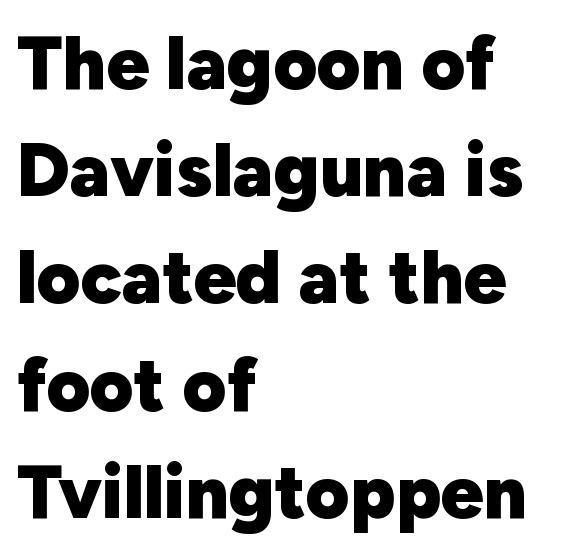
{"serif": "no", "italic": "no", "bold": "yes", "weight": "heavy", "width": "normal", "stroke_contrast": "low", "x_height": "medium", "monospaced": "no", "underline": "no", "align": "left", "line_spacing": "normal", "line_spacing_ratio": 1.43, "letter_spacing": "normal", "letter_spacing_em": 0.0, "glyph_px": 75}
